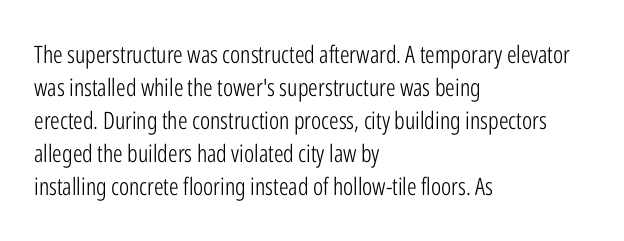
These lines stack with their left ends in a neat column. Letters rest on an invisible, unmarked baseline. The lines sit at an ordinary, default distance from one another. The type sits square on the baseline with zero lean. No letter is thick-stroked: the sample isn't bold. Default kerning and tracking; the words read as compact shapes.
